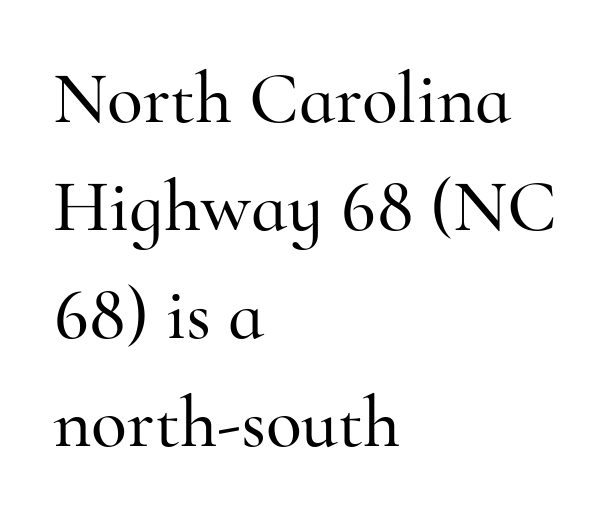
Q: Is the text italic (slanted)? A: No, it is upright.
Q: Is the typeface a serif or a sans-serif typeface? A: Serif.
Q: Is the text underlined? A: No.
Q: How is the paragraph aligned? A: Left-aligned.
Q: Is the spacing between letters normal or unusually wide? A: Normal.
Q: Is the spacing between lines tight, normal or loose? A: Normal.
Q: Width (condensed, normal, or wide)? A: Normal.
Q: Stroke contrast? A: High.
Q: x-height? A: Small.
Q: Monospaced? A: No.
